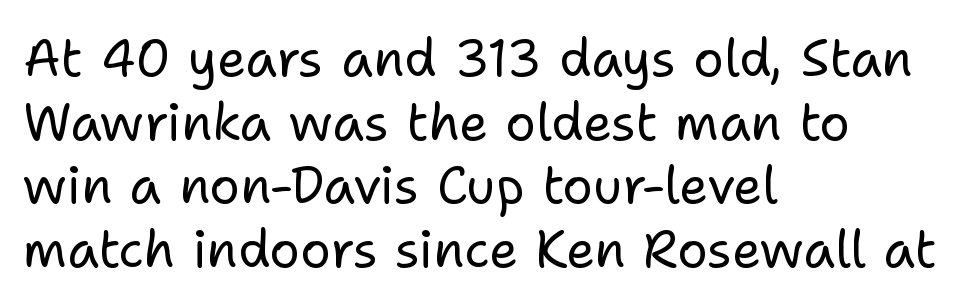
Q: Is the text bold? A: No.
Q: Is the text italic (slanted)? A: No, it is upright.
Q: Is the typeface a serif or a sans-serif typeface? A: Sans-serif.
Q: Is the text underlined? A: No.
Q: How is the paragraph aligned? A: Left-aligned.
Q: Is the spacing between letters normal or unusually wide? A: Normal.
Q: Is the spacing between lines tight, normal or loose? A: Normal.
Q: Width (condensed, normal, or wide)? A: Normal.
Q: Stroke contrast? A: Low.
Q: x-height? A: Medium.
Q: Monospaced? A: No.
